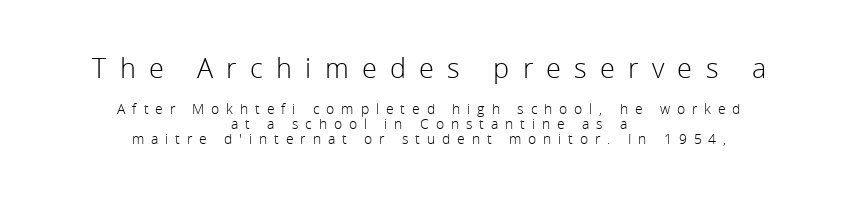
The image shows 27 px text type, upright; set centered, tight line spacing (1.06x), unusually wide letter spacing (+0.49 em), not underlined; the first (top) block is 1.93x larger.
